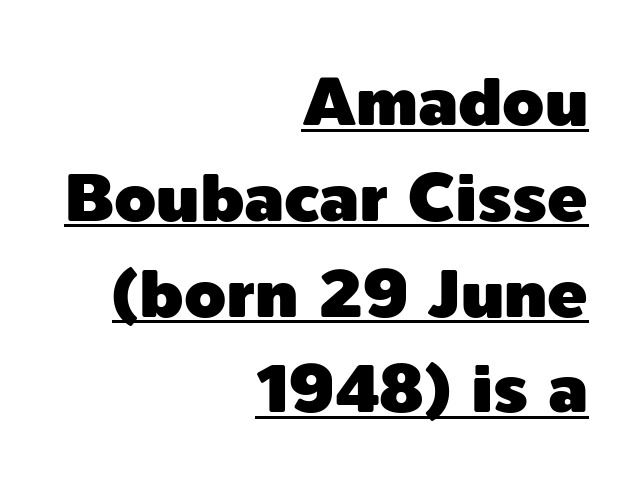
{"serif": "no", "italic": "no", "width": "normal", "x_height": "medium", "monospaced": "no", "underline": "yes", "align": "right", "line_spacing": "normal", "line_spacing_ratio": 1.43, "letter_spacing": "normal", "letter_spacing_em": 0.0, "glyph_px": 67}
